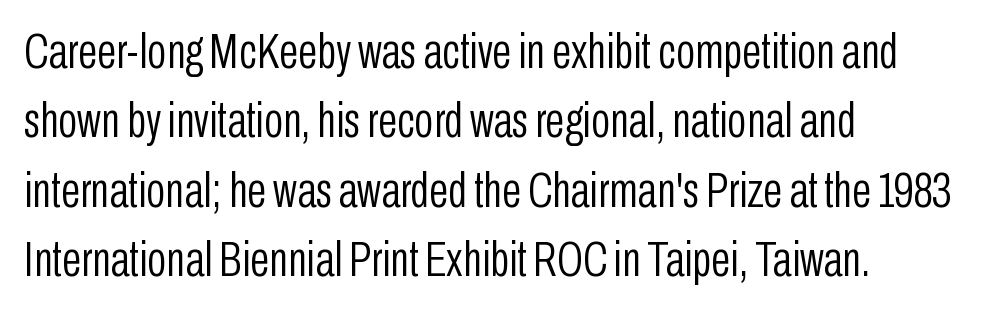
Leading: standard. Nothing unusual about the tracking: characters are spaced as the font intends. The letters advance in unequal steps, a hallmark of proportional type. The characters display no serif detailing; their extremities are plain. Short and long lines alike share a common starting point at left. Descenders hang freely into open space.
